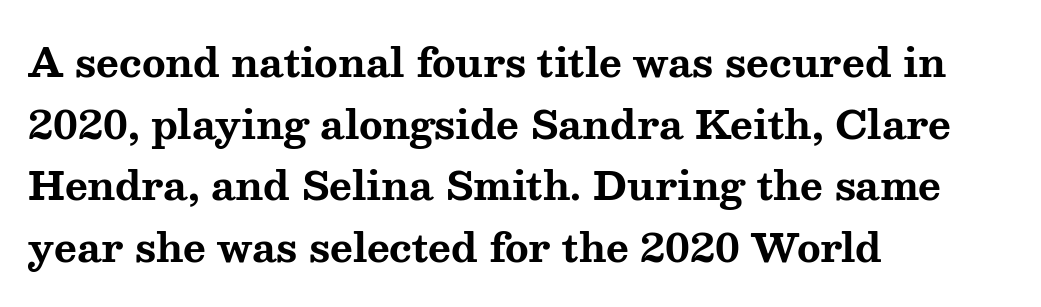
{"serif": "yes", "italic": "no", "bold": "yes", "weight": "bold", "width": "wide", "stroke_contrast": "medium", "x_height": "medium", "monospaced": "no", "underline": "no", "align": "left", "line_spacing": "normal", "line_spacing_ratio": 1.58, "letter_spacing": "normal", "letter_spacing_em": 0.0, "glyph_px": 39}
